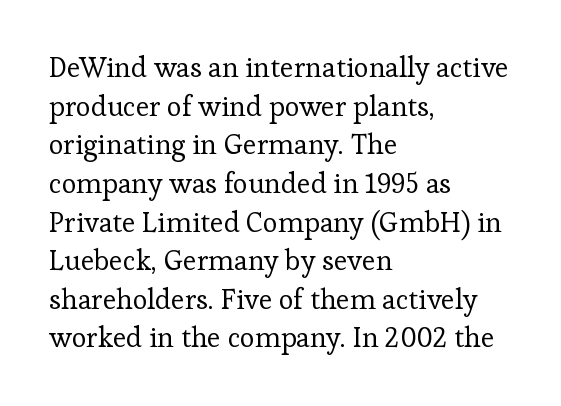
Q: Is the text bold? A: No.
Q: Is the text italic (slanted)? A: No, it is upright.
Q: Is the typeface a serif or a sans-serif typeface? A: Serif.
Q: Is the text underlined? A: No.
Q: How is the paragraph aligned? A: Left-aligned.
Q: Is the spacing between letters normal or unusually wide? A: Normal.
Q: Is the spacing between lines tight, normal or loose? A: Normal.
Q: Width (condensed, normal, or wide)? A: Normal.
Q: Stroke contrast? A: Low.
Q: x-height? A: Medium.
Q: Monospaced? A: No.
